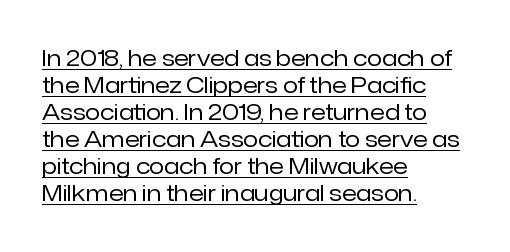
Layout note: lines flush left. The strokes carry an ordinary text weight at most. The tracking reads as untouched default to a designer's eye. The glyphs are accompanied by a horizontal stroke just below them. Ascenders rise straight up at ninety degrees.
